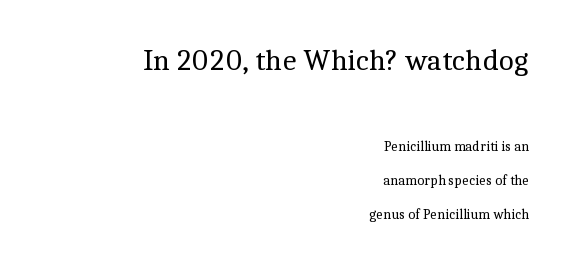
{"serif": "yes", "italic": "no", "bold": "no", "weight": "regular", "width": "normal", "x_height": "medium", "monospaced": "no", "underline": "no", "align": "right", "line_spacing": "loose", "line_spacing_ratio": 2.41, "letter_spacing": "normal", "letter_spacing_em": 0.0, "larger_block": "first", "size_ratio": 2.14, "glyph_px": 30}
